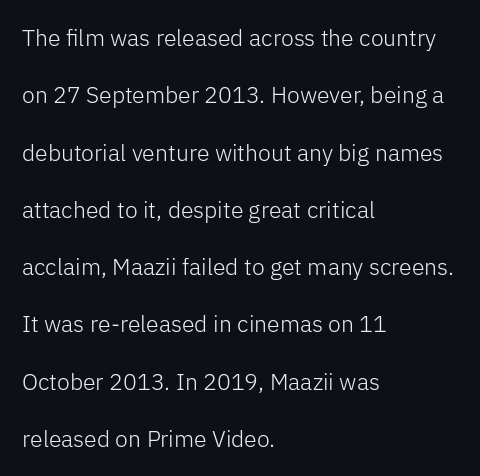
Unbolded letterforms with no extra heft. Rule under the text: the space is simply empty. The passage shown has conventional tracking throughout. Caption: multi-line text, flush left, ragged right. This is the regular roman posture of the typeface. The rendering uses a large line-height, opening up the rows.
